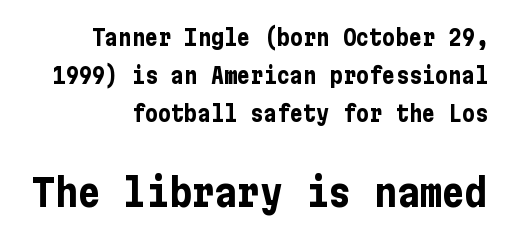
Tracking value appears to be zero — textbook default spacing. Set as a true bold cut, around the 700 mark. If you drew a ruler down the right edge, every line would touch it. Unlike a traditional serif, this face leaves its strokes unadorned.
